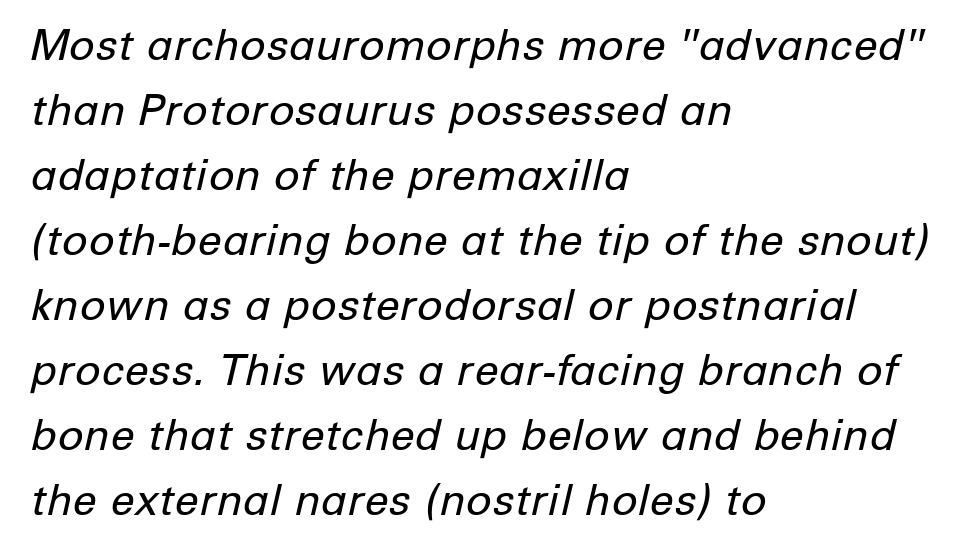
The image shows 43 px regular-weight type, italic (leaning right); set left-aligned, normal line spacing (1.51x), normal letter spacing, not underlined; low stroke contrast and a medium x-height.
